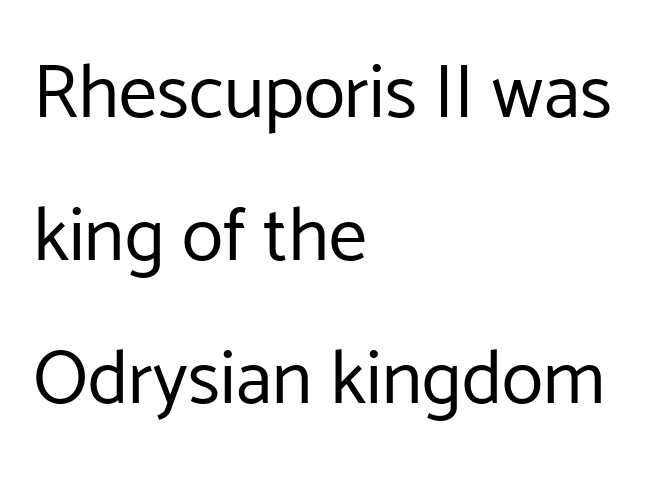
Q: Is the text bold? A: No.
Q: Is the text italic (slanted)? A: No, it is upright.
Q: Is the typeface a serif or a sans-serif typeface? A: Sans-serif.
Q: Is the text underlined? A: No.
Q: How is the paragraph aligned? A: Left-aligned.
Q: Is the spacing between letters normal or unusually wide? A: Normal.
Q: Width (condensed, normal, or wide)? A: Normal.
Q: Stroke contrast? A: Low.
Q: x-height? A: Medium.
Q: Monospaced? A: No.
